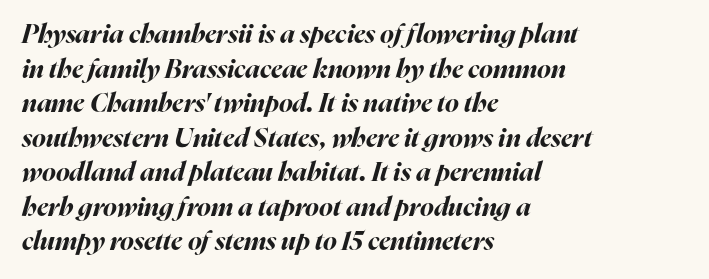
{"italic": "yes", "lean": "right", "slant_degrees": 16, "bold": "yes", "underline": "no", "align": "left", "line_spacing": "normal", "line_spacing_ratio": 1.33, "letter_spacing": "normal", "letter_spacing_em": 0.0, "glyph_px": 26}
